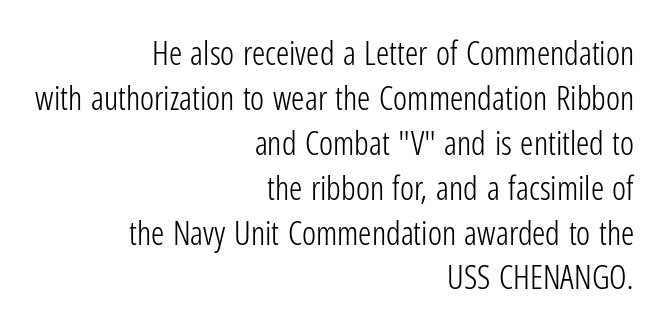
The foot of each line stays bare and open. Weight: regular or lighter. Grotesque or geometric, the face here clearly has no serifs. The face used here is proportionally spaced, like ordinary book or web type. Layout note: lines flush right.
